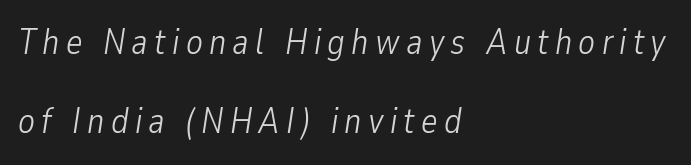
These lines are set flush left with a ragged right edge. Line spacing here is loose. Character widths vary here, with narrow letters taking less room than wide ones. Slanted lettering throughout. The font is comparable to plain body text, perhaps lighter.
